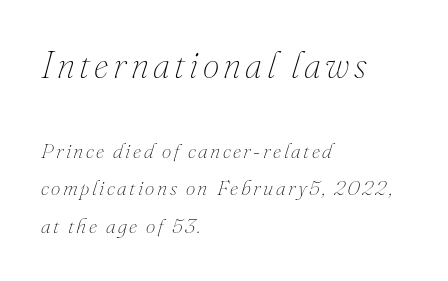
The image shows 37 px thin type, italic (leaning right); set left-aligned, line spacing 1.79x, not underlined; the first (top) block is 1.76x larger; medium stroke contrast and a small x-height.
